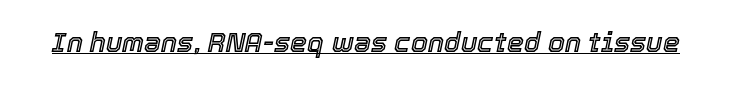
The image shows 27 px text type, italic (leaning right); set normal letter spacing, underlined.
